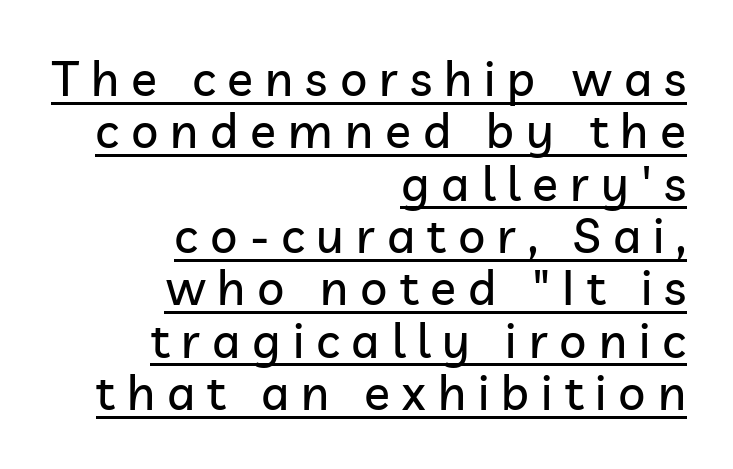
{"serif": "no", "italic": "no", "width": "normal", "stroke_contrast": "low", "x_height": "medium", "monospaced": "no", "underline": "yes", "align": "right", "line_spacing": "tight", "line_spacing_ratio": 1.09, "letter_spacing": "wide", "letter_spacing_em": 0.25, "glyph_px": 48}
